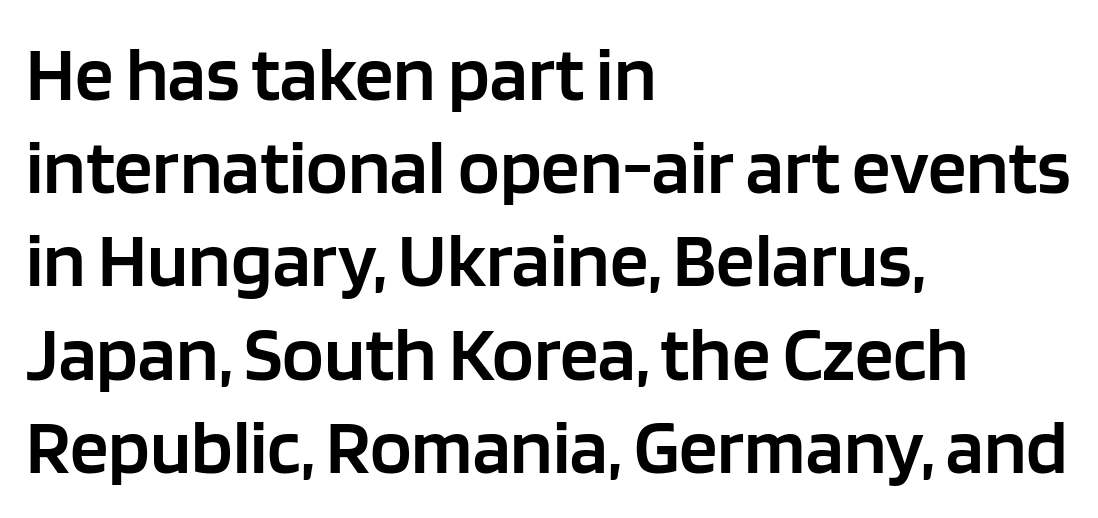
These lines stack with their left ends in a neat column. The lettering stays uniformly vertical, giving the passage a roman look. Is the type bold? Partly — it's a semibold, heavier than regular but not fully bold. This rendering features lettering with no underline. Nothing unusual about the tracking: characters are spaced as the font intends.
